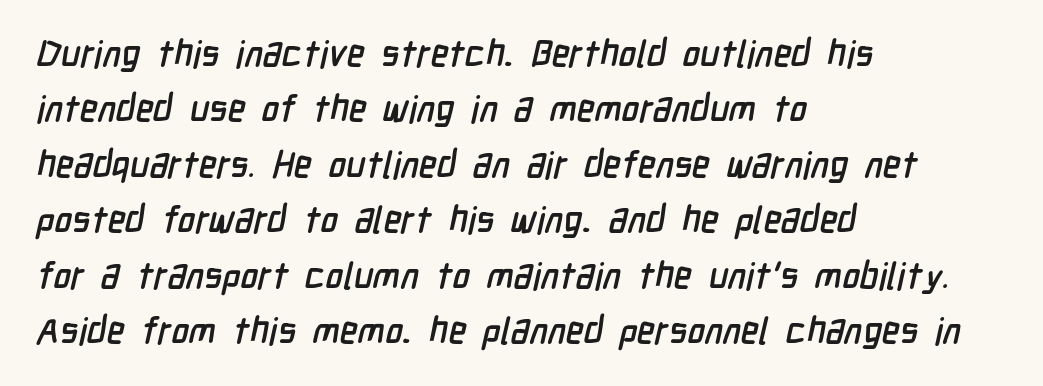
The image shows 37 px condensed sans-serif type; set left-aligned, normal line spacing (1.5x), normal letter spacing, not underlined; low stroke contrast and a medium x-height.
